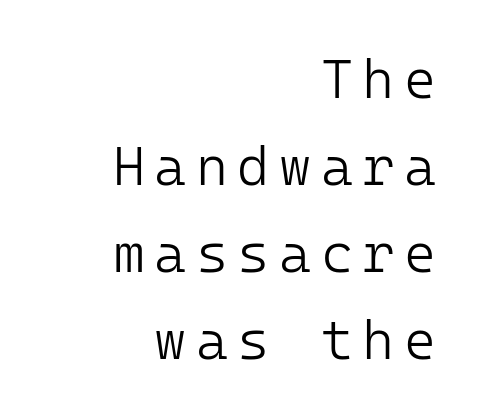
{"serif": "no", "italic": "no", "bold": "no", "weight": "light", "width": "normal", "stroke_contrast": "low", "x_height": "medium", "monospaced": "yes", "underline": "no", "align": "right", "line_spacing": "normal", "line_spacing_ratio": 1.58, "glyph_px": 55}
